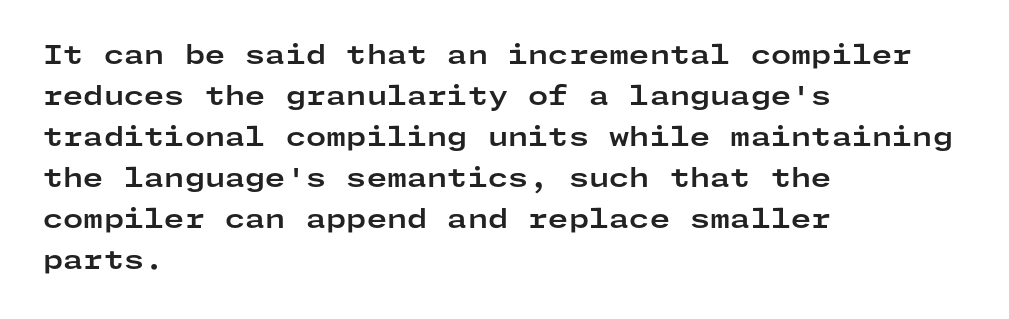
Q: Is the text bold? A: Yes.
Q: Is the text italic (slanted)? A: No, it is upright.
Q: Is the text underlined? A: No.
Q: How is the paragraph aligned? A: Left-aligned.
Q: Is the spacing between letters normal or unusually wide? A: Normal.
Q: Is the spacing between lines tight, normal or loose? A: Normal.
